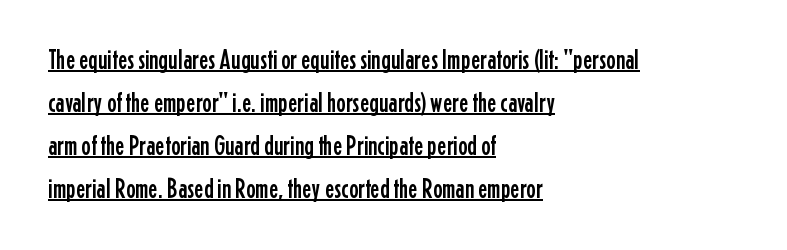
The image shows 28 px condensed sans-serif type, upright; set left-aligned, normal line spacing (1.53x), normal letter spacing, underlined; low stroke contrast and a medium x-height.
